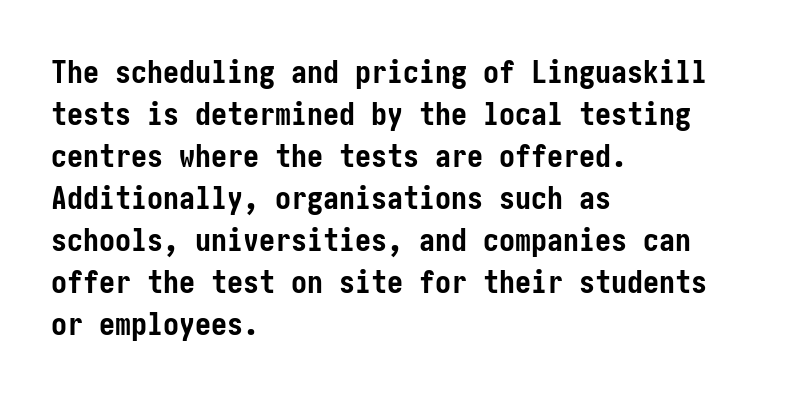
{"serif": "no", "italic": "no", "bold": "yes", "weight": "semibold", "width": "condensed", "stroke_contrast": "low", "x_height": "medium", "underline": "no", "align": "left", "line_spacing": "normal", "line_spacing_ratio": 1.31, "letter_spacing": "normal", "letter_spacing_em": 0.0, "glyph_px": 32}
